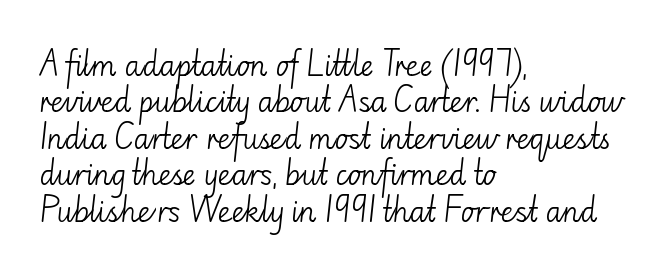
Q: Is the text bold? A: No.
Q: Is the text italic (slanted)? A: Yes.
Q: Is the typeface a serif or a sans-serif typeface? A: Sans-serif.
Q: Is the text underlined? A: No.
Q: How is the paragraph aligned? A: Left-aligned.
Q: Is the spacing between letters normal or unusually wide? A: Normal.
Q: Is the spacing between lines tight, normal or loose? A: Normal.
Q: Width (condensed, normal, or wide)? A: Normal.
Q: Stroke contrast? A: Low.
Q: x-height? A: Small.
Q: Monospaced? A: No.
